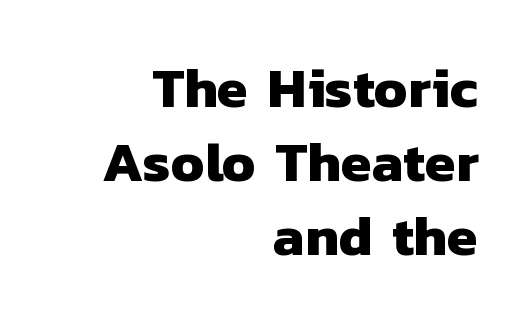
Reading down the column, the eye jumps a familiar distance to each next line. These lines are rendered in a variable-pitch font. The setting favours the right margin, as signatures and pull-quotes sometimes do. Each glyph is drawn with heavy, bold strokes.
